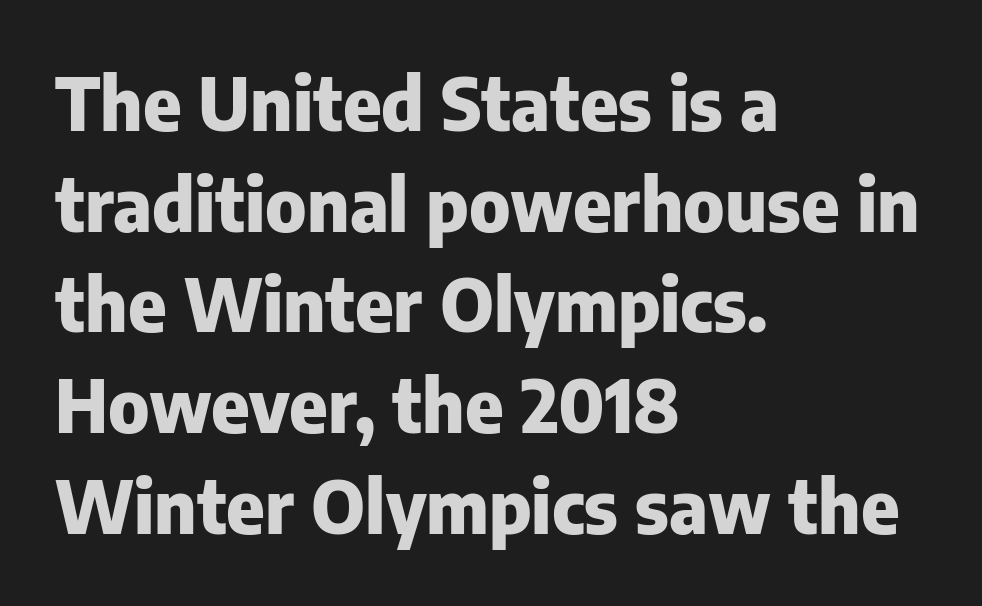
Characters follow at the spacing the type designer built in. The characters display no serif detailing; their extremities are plain. Each glyph is drawn with heavy, bold strokes. Underline: absent. Here the designer chose a conventional face with non-uniform glyph widths.
